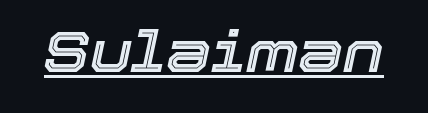
{"italic": "yes", "lean": "right", "slant_degrees": 12, "width": "normal", "x_height": "medium", "monospaced": "no", "underline": "yes", "letter_spacing": "normal", "letter_spacing_em": 0.0, "glyph_px": 57}
